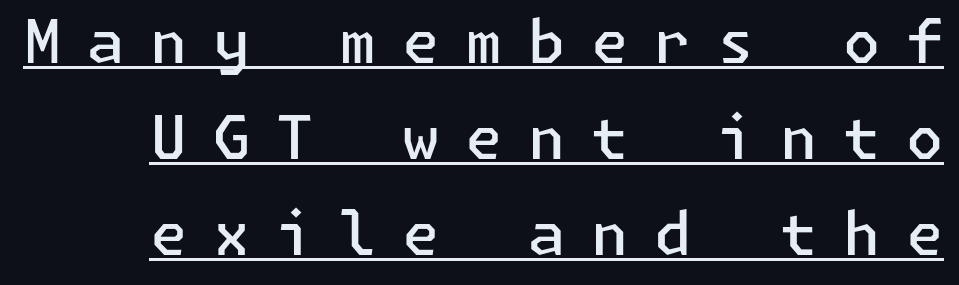
Style check: upright. Students, observe the line beneath the letters — that is underlining. Caption: expanded tracking, letters set apart. The lines sit at an ordinary, default distance from one another. On the weight axis this lands at semibold, roughly 600. Font category for this specimen: sans-serif.
